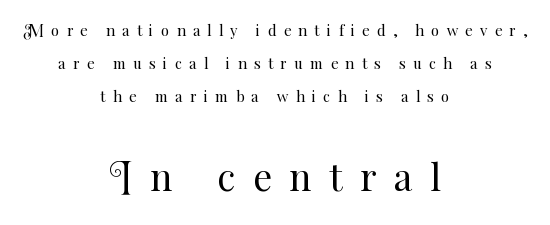
There is plenty of visible air inserted between adjacent glyphs. The lettering holds an erect, upright posture throughout. Typesetter's note — lower block bumped up in size, upper block left smaller. Leading: increased. The gap between lines stays unmarked.
